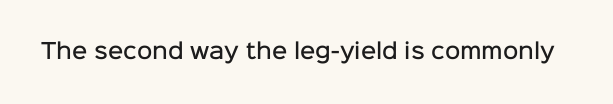
Typesetter's note: demi weight, one step under bold. The specimen omits any rule beneath the text block's lines. Is there any slant? The stems are plumb. Does extra space separate the letters? No, they use regular spacing.
